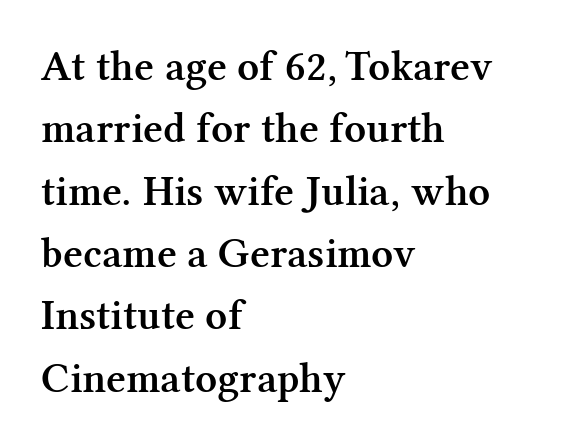
Q: Is the text bold? A: Semi-bold.
Q: Is the text italic (slanted)? A: No, it is upright.
Q: Is the typeface a serif or a sans-serif typeface? A: Serif.
Q: Is the text underlined? A: No.
Q: How is the paragraph aligned? A: Left-aligned.
Q: Is the spacing between letters normal or unusually wide? A: Normal.
Q: Is the spacing between lines tight, normal or loose? A: Normal.
Q: Width (condensed, normal, or wide)? A: Normal.
Q: Stroke contrast? A: Medium.
Q: x-height? A: Medium.
Q: Monospaced? A: No.
